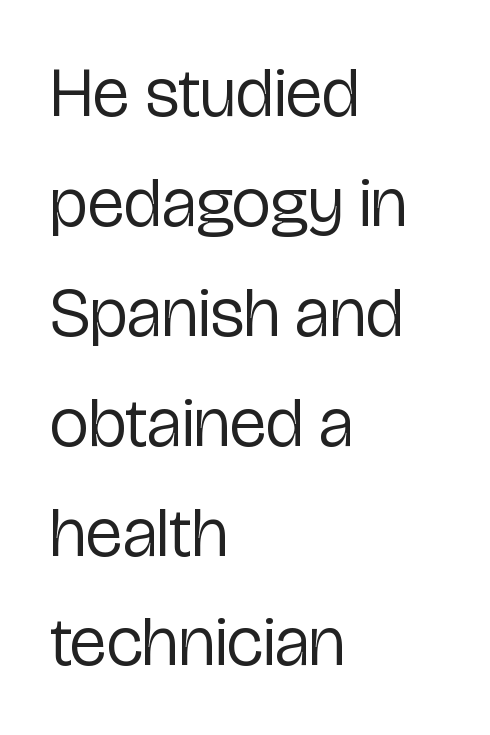
Q: Is the text bold? A: No.
Q: Is the text italic (slanted)? A: No, it is upright.
Q: Is the typeface a serif or a sans-serif typeface? A: Sans-serif.
Q: Is the text underlined? A: No.
Q: How is the paragraph aligned? A: Left-aligned.
Q: Is the spacing between letters normal or unusually wide? A: Normal.
Q: Is the spacing between lines tight, normal or loose? A: Normal.
Q: Width (condensed, normal, or wide)? A: Condensed.
Q: Stroke contrast? A: Low.
Q: x-height? A: Medium.
Q: Monospaced? A: No.
